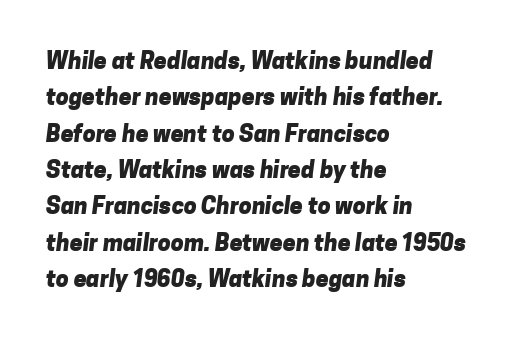
The image shows 23 px bold type; set left-aligned, normal line spacing (1.58x), normal letter spacing, not underlined.
